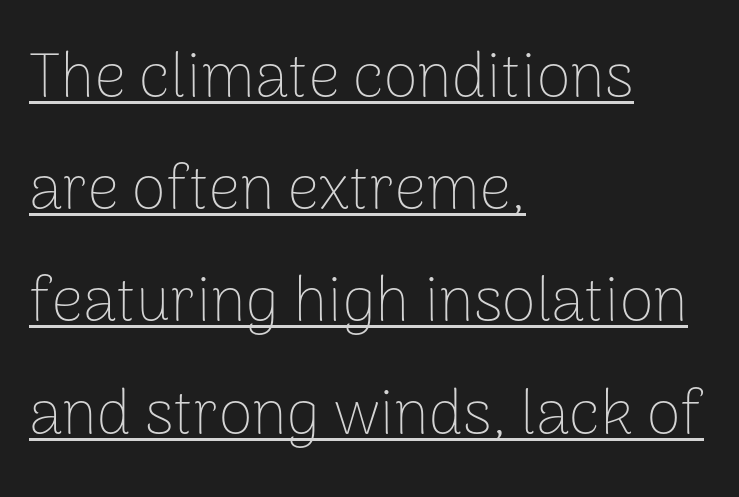
No extra ink here — the face is not bold. Each letter's strokes conclude bluntly, with no projecting serifs. These lines are set flush left with a ragged right edge. The face used here appears with an underline applied. Look at the tracking — it's just the regular setting, nothing added. Characters remain perfectly vertical along every line.
